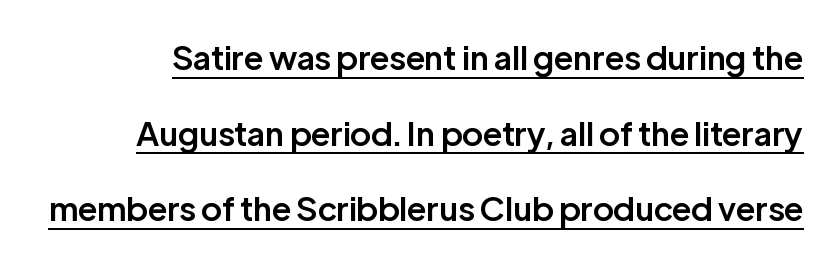
{"serif": "no", "italic": "no", "bold": "semi", "weight": "semibold", "width": "normal", "stroke_contrast": "low", "x_height": "medium", "monospaced": "no", "underline": "yes", "line_spacing": "loose", "line_spacing_ratio": 2.29, "letter_spacing": "normal", "letter_spacing_em": 0.0, "glyph_px": 33}
